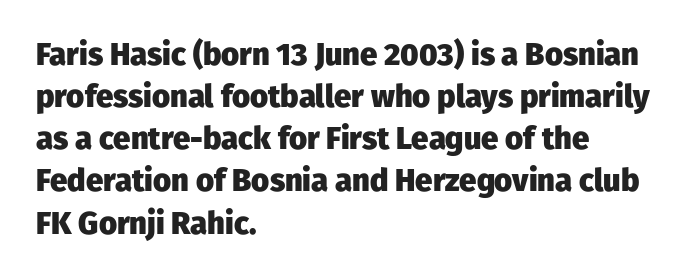
Q: Is the text bold? A: Yes.
Q: Is the text italic (slanted)? A: No, it is upright.
Q: Is the typeface a serif or a sans-serif typeface? A: Sans-serif.
Q: Is the text underlined? A: No.
Q: How is the paragraph aligned? A: Left-aligned.
Q: Is the spacing between letters normal or unusually wide? A: Normal.
Q: Is the spacing between lines tight, normal or loose? A: Normal.
Q: Width (condensed, normal, or wide)? A: Normal.
Q: Stroke contrast? A: Low.
Q: x-height? A: Medium.
Q: Monospaced? A: No.
